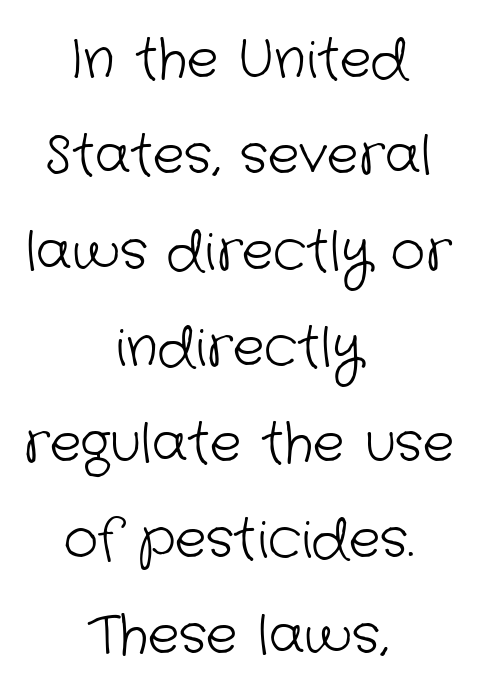
Reading down the block, each line starts at a different indent, mirrored at its end. Counters stay open thanks to moderate or lighter strokes. Does the type have serifs? No, each stem ends abruptly. This sample has the flowing, uneven cadence of proportional lettering. Default kerning and tracking; the words read as compact shapes. The string is rendered with underlining switched off.
